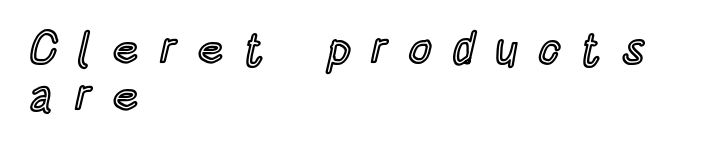
Q: Is the text italic (slanted)? A: Yes.
Q: Is the text underlined? A: No.
Q: How is the paragraph aligned? A: Left-aligned.
Q: Is the spacing between letters normal or unusually wide? A: Unusually wide.
Q: Is the spacing between lines tight, normal or loose? A: Tight.
Q: Width (condensed, normal, or wide)? A: Condensed.
Q: x-height? A: Large.
Q: Monospaced? A: No.
